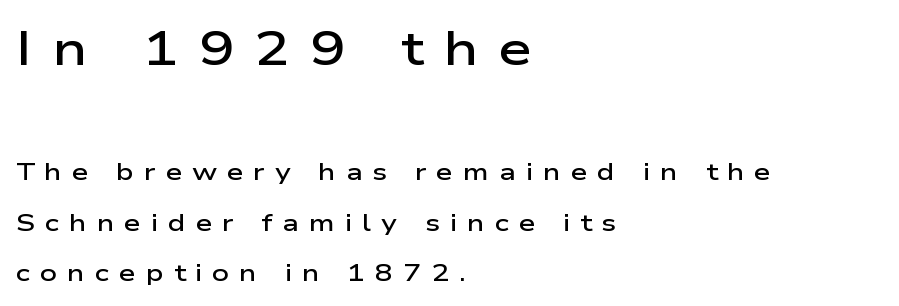
Q: Is the text bold? A: Semi-bold.
Q: Is the text italic (slanted)? A: No, it is upright.
Q: Is the typeface a serif or a sans-serif typeface? A: Sans-serif.
Q: Is the text underlined? A: No.
Q: How is the paragraph aligned? A: Left-aligned.
Q: Is the spacing between letters normal or unusually wide? A: Unusually wide.
Q: Is the spacing between lines tight, normal or loose? A: Loose.
Q: Which block of text is set in a larger size, the first (top) or the second (bottom)? A: The first (top) one.
Q: Width (condensed, normal, or wide)? A: Wide.
Q: Stroke contrast? A: Low.
Q: x-height? A: Medium.
Q: Monospaced? A: No.
